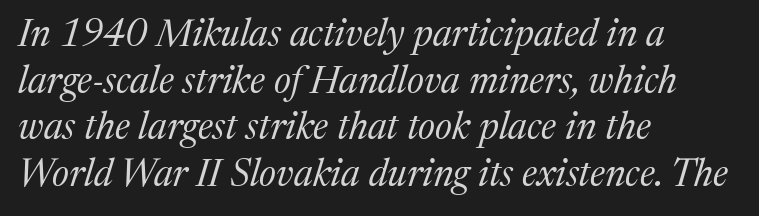
Q: Is the text bold? A: No.
Q: Is the text italic (slanted)? A: Yes, it leans right by about 17 degrees.
Q: Is the typeface a serif or a sans-serif typeface? A: Serif.
Q: Is the text underlined? A: No.
Q: How is the paragraph aligned? A: Left-aligned.
Q: Is the spacing between letters normal or unusually wide? A: Normal.
Q: Width (condensed, normal, or wide)? A: Normal.
Q: Stroke contrast? A: Medium.
Q: x-height? A: Medium.
Q: Monospaced? A: No.
